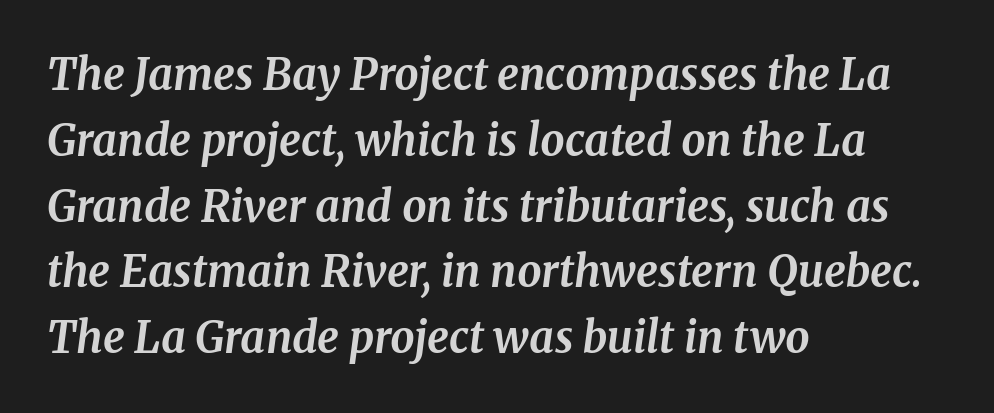
Q: Is the text bold? A: Yes.
Q: Is the text italic (slanted)? A: Yes, it leans right by about 8 degrees.
Q: Is the typeface a serif or a sans-serif typeface? A: Serif.
Q: Is the text underlined? A: No.
Q: How is the paragraph aligned? A: Left-aligned.
Q: Is the spacing between letters normal or unusually wide? A: Normal.
Q: Is the spacing between lines tight, normal or loose? A: Normal.
Q: Width (condensed, normal, or wide)? A: Normal.
Q: Stroke contrast? A: Medium.
Q: x-height? A: Medium.
Q: Monospaced? A: No.
